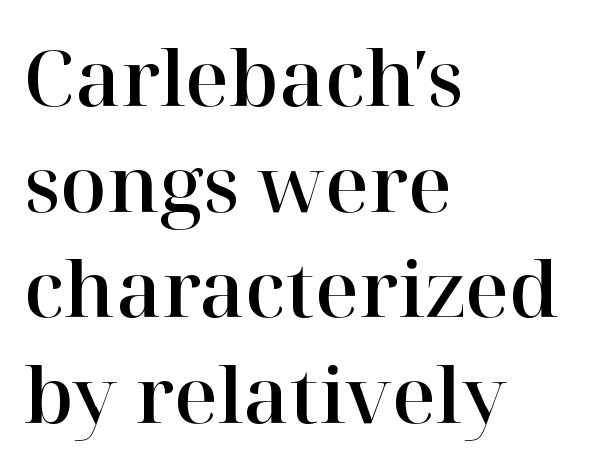
{"serif": "yes", "italic": "no", "width": "normal", "stroke_contrast": "high", "x_height": "medium", "monospaced": "no", "underline": "no", "align": "left", "line_spacing": "normal", "line_spacing_ratio": 1.39, "letter_spacing": "normal", "letter_spacing_em": 0.0, "glyph_px": 76}
